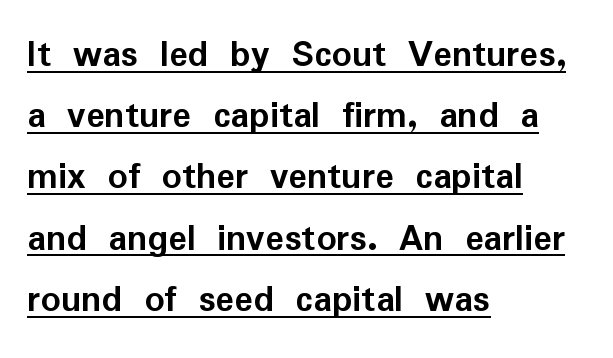
{"serif": "no", "italic": "no", "bold": "yes", "weight": "semibold", "width": "normal", "stroke_contrast": "low", "x_height": "medium", "monospaced": "no", "underline": "yes", "align": "left", "line_spacing": "normal", "line_spacing_ratio": 1.57, "letter_spacing": "normal", "letter_spacing_em": 0.0, "glyph_px": 39}
